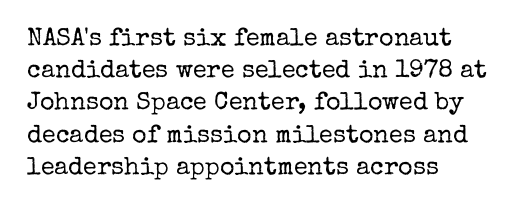
The image shows 25 px text type, upright; set left-aligned, normal line spacing (1.29x), normal letter spacing, not underlined.
